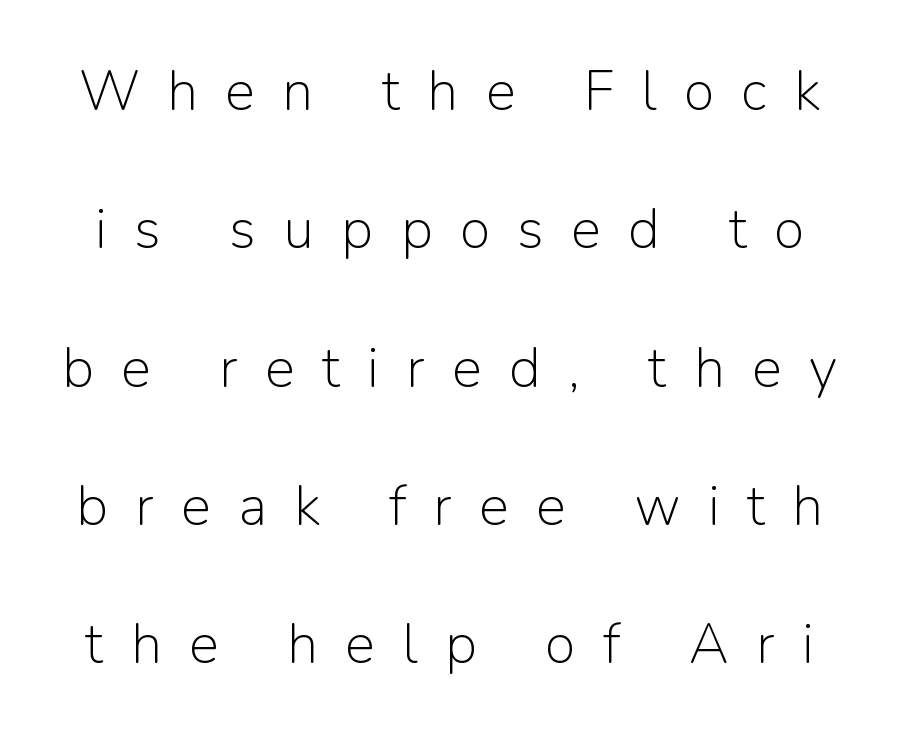
Q: Is the text bold? A: No.
Q: Is the text italic (slanted)? A: No, it is upright.
Q: Is the typeface a serif or a sans-serif typeface? A: Sans-serif.
Q: Is the text underlined? A: No.
Q: Is the spacing between letters normal or unusually wide? A: Unusually wide.
Q: Is the spacing between lines tight, normal or loose? A: Loose.
Q: Width (condensed, normal, or wide)? A: Normal.
Q: Stroke contrast? A: Low.
Q: x-height? A: Medium.
Q: Monospaced? A: No.
